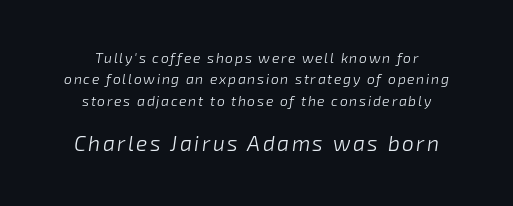
{"italic": "yes", "lean": "right", "slant_degrees": 8, "bold": "no", "underline": "no", "align": "center", "line_spacing": "normal", "line_spacing_ratio": 1.53, "larger_block": "second", "size_ratio": 1.5, "glyph_px": 21}
